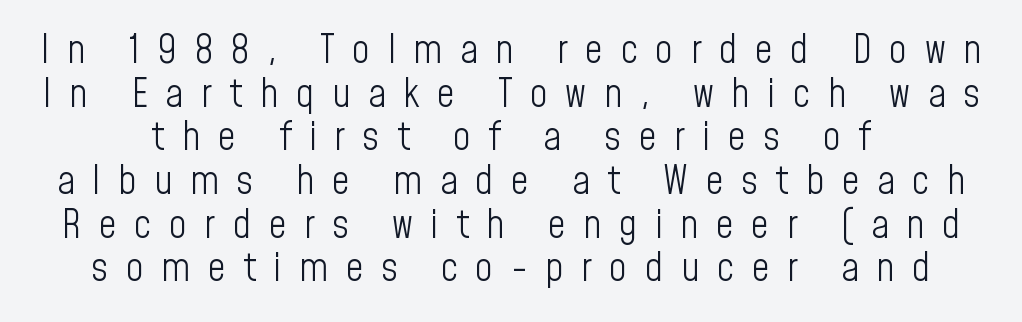
{"serif": "no", "italic": "no", "bold": "no", "weight": "light", "width": "condensed", "stroke_contrast": "low", "x_height": "medium", "monospaced": "no", "underline": "no", "line_spacing": "tight", "line_spacing_ratio": 1.12, "letter_spacing": "wide", "letter_spacing_em": 0.45, "glyph_px": 39}
